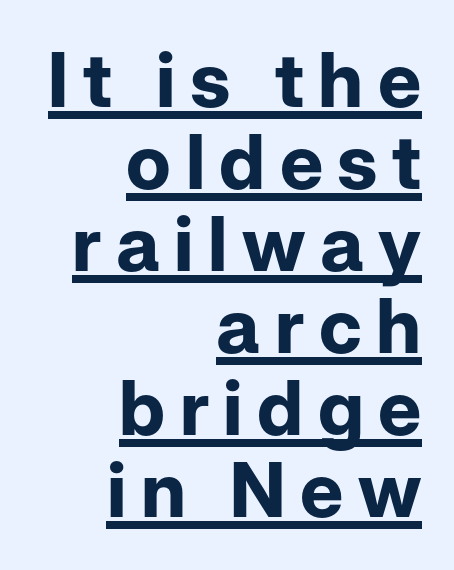
Q: Is the text bold? A: Yes.
Q: Is the text italic (slanted)? A: No, it is upright.
Q: Is the typeface a serif or a sans-serif typeface? A: Sans-serif.
Q: Is the text underlined? A: Yes.
Q: How is the paragraph aligned? A: Right-aligned.
Q: Is the spacing between lines tight, normal or loose? A: Tight.
Q: Width (condensed, normal, or wide)? A: Normal.
Q: Stroke contrast? A: Low.
Q: x-height? A: Medium.
Q: Monospaced? A: No.
